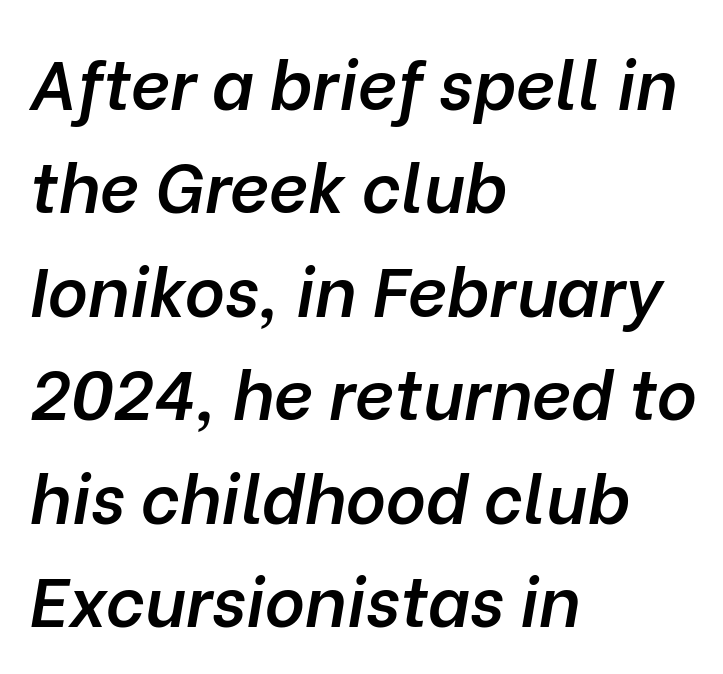
The image shows 69 px semibold type, italic (leaning right); set left-aligned, normal line spacing (1.5x), normal letter spacing, not underlined; low stroke contrast and a medium x-height.
